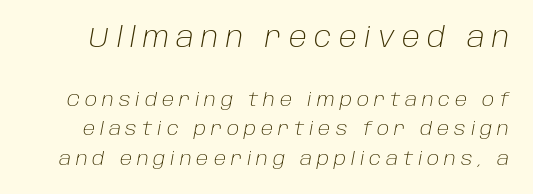
Q: Is the text bold? A: No.
Q: Is the text italic (slanted)? A: Yes, it leans right by about 10 degrees.
Q: Is the text underlined? A: No.
Q: Is the spacing between letters normal or unusually wide? A: Unusually wide.
Q: Is the spacing between lines tight, normal or loose? A: Normal.
Q: Which block of text is set in a larger size, the first (top) or the second (bottom)? A: The first (top) one.
Q: Width (condensed, normal, or wide)? A: Normal.
Q: Stroke contrast? A: Low.
Q: x-height? A: Large.
Q: Monospaced? A: No.
